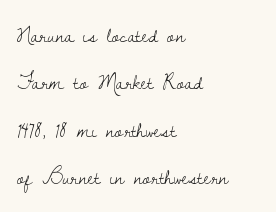
{"bold": "no", "underline": "no", "align": "left", "line_spacing": "loose", "line_spacing_ratio": 2.15, "letter_spacing": "normal", "letter_spacing_em": 0.0, "glyph_px": 22}
